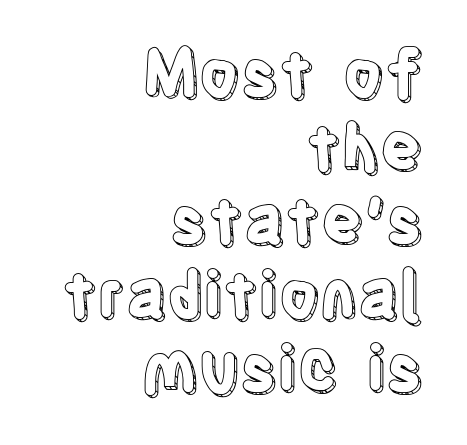
The letters advance in unequal steps, a hallmark of proportional type. Every stem runs plumb, perpendicular to the baseline. The type is set solid horizontally, with unmodified tracking. Layout note: lines flush right. The glyphs are unaccompanied by any horizontal stroke below them.
